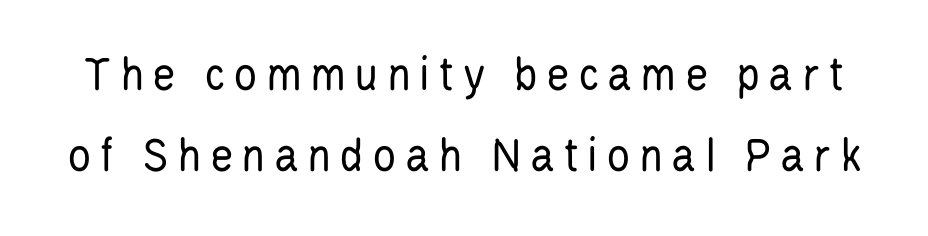
{"serif": "no", "italic": "no", "bold": "no", "weight": "regular", "width": "condensed", "stroke_contrast": "low", "x_height": "large", "monospaced": "no", "underline": "no", "line_spacing": "normal", "line_spacing_ratio": 1.62, "glyph_px": 50}
